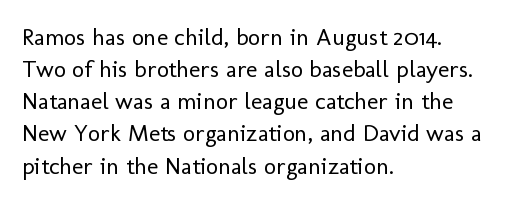
{"italic": "no", "bold": "no", "underline": "no", "align": "left", "line_spacing": "normal", "line_spacing_ratio": 1.34, "letter_spacing": "normal", "letter_spacing_em": 0.0, "glyph_px": 24}
